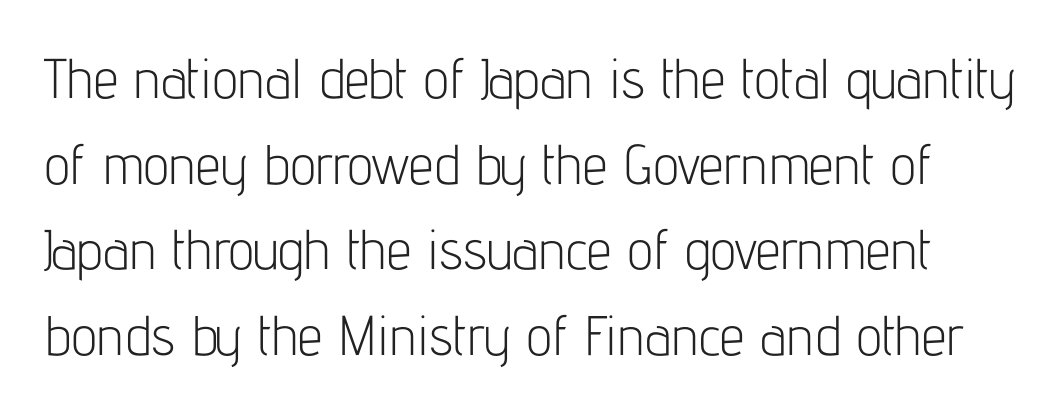
Grotesque or geometric, the face here clearly has no serifs. Nothing unusual about the tracking: characters are spaced as the font intends. This rendering features lettering with no underline. Is this a fixed-width face? No — the glyphs have proportional, varying widths.
